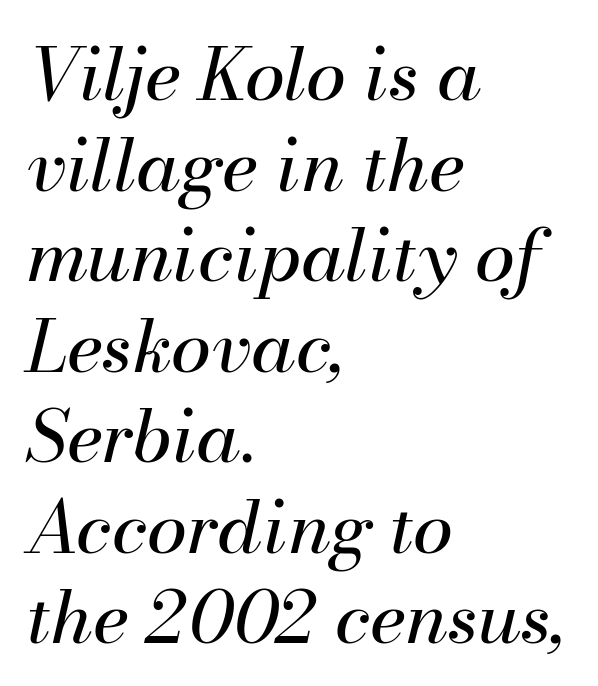
Q: Is the text bold? A: No.
Q: Is the text italic (slanted)? A: Yes, it leans right by about 13 degrees.
Q: Is the text underlined? A: No.
Q: How is the paragraph aligned? A: Left-aligned.
Q: Is the spacing between letters normal or unusually wide? A: Normal.
Q: Width (condensed, normal, or wide)? A: Normal.
Q: Stroke contrast? A: Medium.
Q: x-height? A: Small.
Q: Monospaced? A: No.
